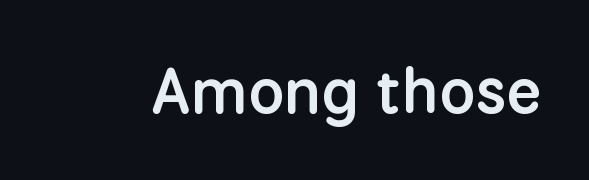
{"serif": "no", "italic": "no", "bold": "semi", "weight": "semibold", "width": "normal", "stroke_contrast": "low", "x_height": "medium", "monospaced": "no", "underline": "no", "letter_spacing": "normal", "letter_spacing_em": 0.0, "glyph_px": 63}
